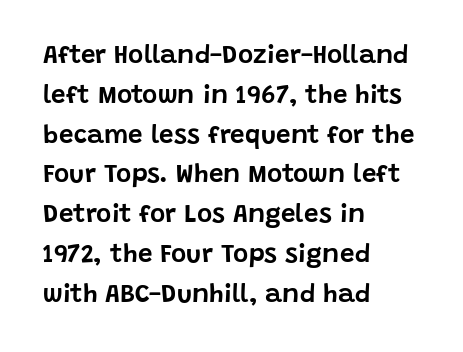
{"italic": "no", "underline": "no", "align": "left", "line_spacing": "normal", "line_spacing_ratio": 1.53, "letter_spacing": "normal", "letter_spacing_em": 0.0, "glyph_px": 26}
